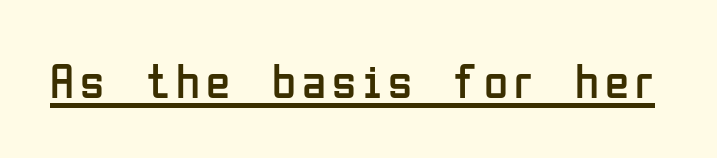
If you drew a line through each stem, it would be perfectly vertical. The cut favours lightness, reaching ordinary text weight at its darkest. Check where the strokes stop: nothing finishes them off — pure sans. Varying glyph widths throughout — classic text-font behaviour.
